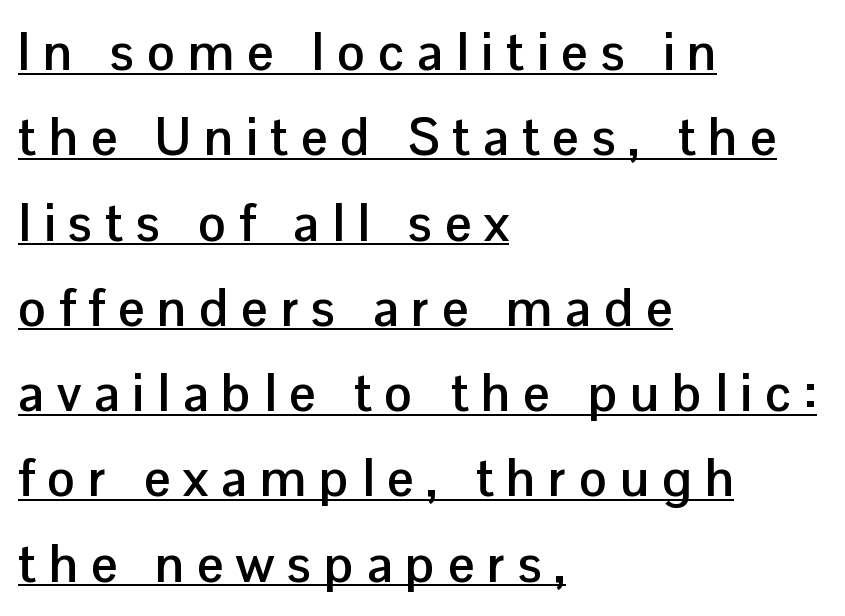
The image shows 52 px semibold sans-serif type, upright; set left-aligned, normal line spacing (1.64x), unusually wide letter spacing (+0.25 em), underlined; low stroke contrast and a medium x-height.
